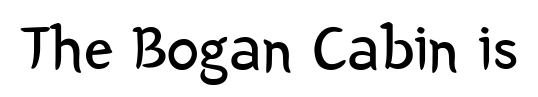
The image shows 65 px regular-weight, condensed sans-serif type, upright; set normal letter spacing, not underlined; low stroke contrast and a medium x-height.
